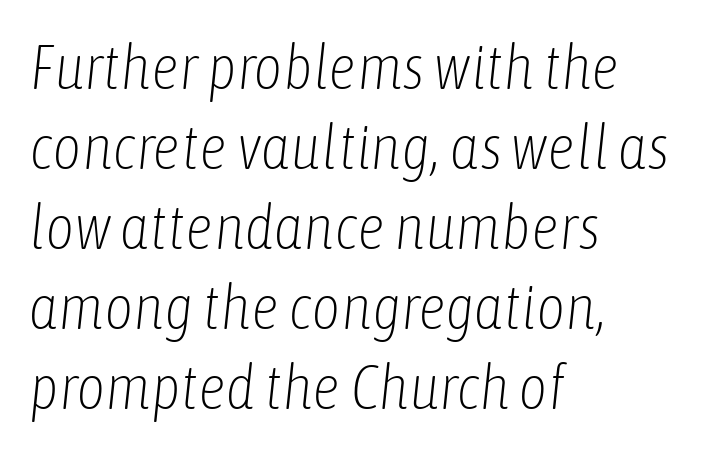
{"italic": "yes", "lean": "right", "slant_degrees": 6, "bold": "no", "weight": "light", "width": "condensed", "stroke_contrast": "low", "x_height": "medium", "monospaced": "no", "underline": "no", "align": "left", "line_spacing": "normal", "line_spacing_ratio": 1.27, "letter_spacing": "normal", "letter_spacing_em": 0.0, "glyph_px": 63}
